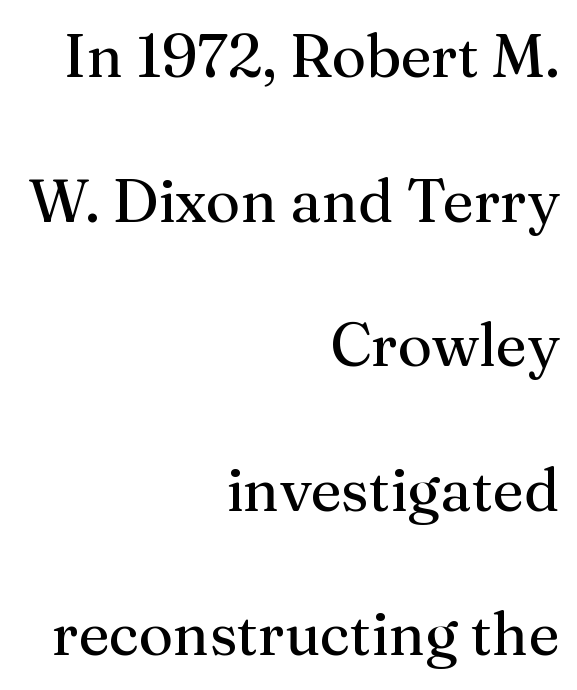
The characters display serif detailing at their extremities. Counters stay open thanks to moderate or lighter strokes. Think of a printed novel: that variable character pitch is what you see here. Each line ends at the same right margin while the left side varies. These lines keep a tight, regular rhythm from letter to letter.
